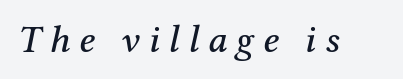
{"serif": "yes", "italic": "yes", "lean": "right", "slant_degrees": 12, "width": "normal", "stroke_contrast": "medium", "x_height": "medium", "monospaced": "no", "underline": "no", "letter_spacing": "wide", "letter_spacing_em": 0.22, "glyph_px": 39}
